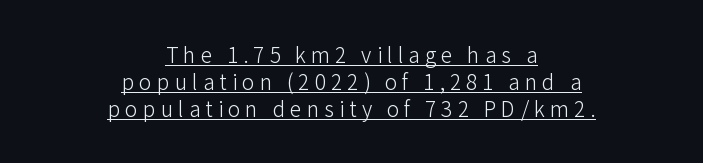
{"italic": "no", "bold": "no", "underline": "yes", "align": "center", "line_spacing": "normal", "line_spacing_ratio": 1.29, "letter_spacing": "wide", "letter_spacing_em": 0.24, "glyph_px": 21}
